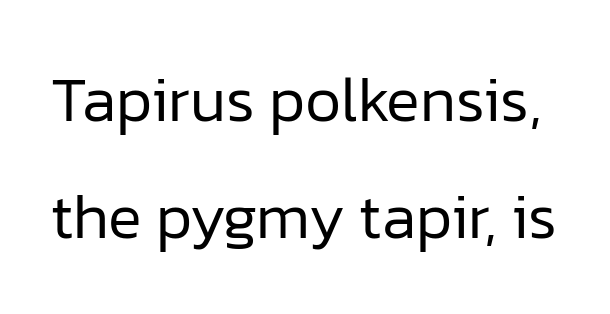
{"serif": "no", "italic": "no", "bold": "no", "weight": "regular", "width": "normal", "stroke_contrast": "low", "x_height": "medium", "monospaced": "no", "underline": "no", "line_spacing_ratio": 1.85, "letter_spacing": "normal", "letter_spacing_em": 0.0, "glyph_px": 63}
